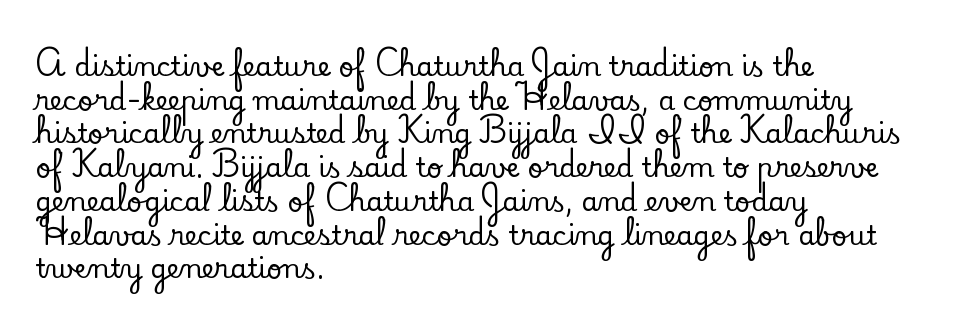
{"italic": "no", "underline": "no", "align": "left", "line_spacing": "normal", "line_spacing_ratio": 1.25, "letter_spacing": "normal", "letter_spacing_em": 0.0, "glyph_px": 27}
